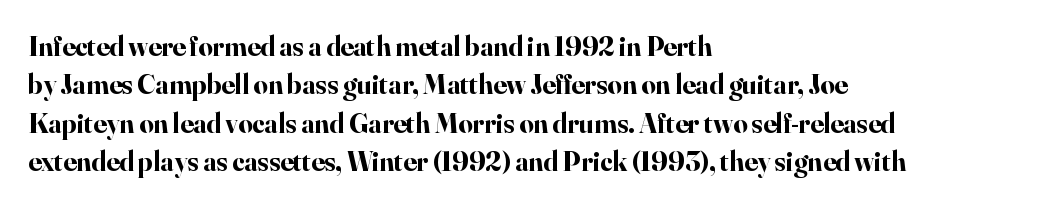
Q: Is the text bold? A: Yes.
Q: Is the text italic (slanted)? A: No, it is upright.
Q: Is the typeface a serif or a sans-serif typeface? A: Serif.
Q: Is the text underlined? A: No.
Q: How is the paragraph aligned? A: Left-aligned.
Q: Is the spacing between letters normal or unusually wide? A: Normal.
Q: Is the spacing between lines tight, normal or loose? A: Normal.
Q: Width (condensed, normal, or wide)? A: Normal.
Q: Stroke contrast? A: High.
Q: x-height? A: Small.
Q: Monospaced? A: No.
